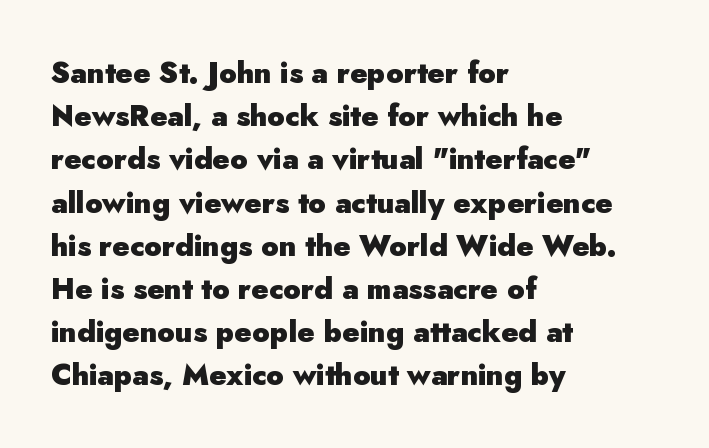
Q: Is the text bold? A: Yes.
Q: Is the text italic (slanted)? A: No, it is upright.
Q: Is the typeface a serif or a sans-serif typeface? A: Sans-serif.
Q: Is the text underlined? A: No.
Q: How is the paragraph aligned? A: Left-aligned.
Q: Is the spacing between letters normal or unusually wide? A: Normal.
Q: Is the spacing between lines tight, normal or loose? A: Normal.
Q: Width (condensed, normal, or wide)? A: Normal.
Q: Stroke contrast? A: Low.
Q: x-height? A: Small.
Q: Monospaced? A: No.
